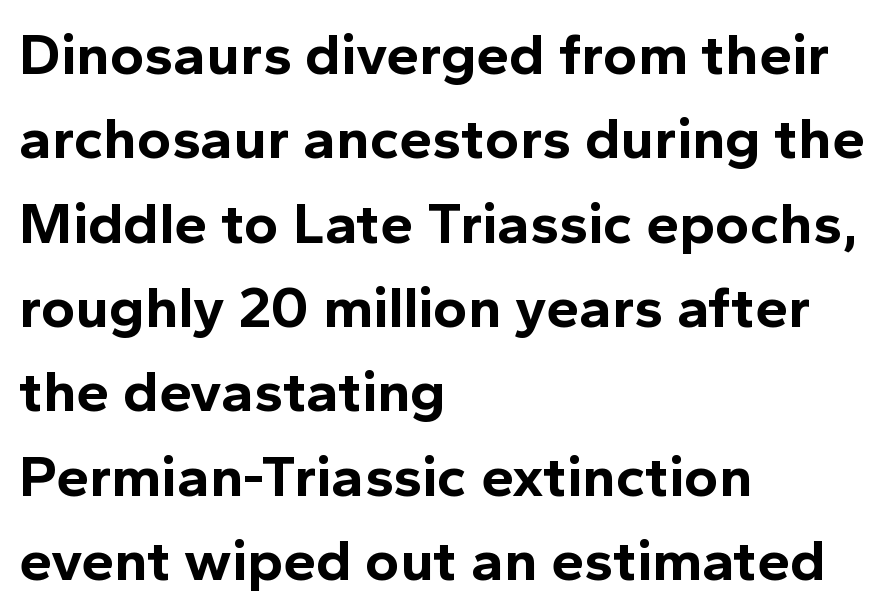
Q: Is the text bold? A: Yes.
Q: Is the text italic (slanted)? A: No, it is upright.
Q: Is the typeface a serif or a sans-serif typeface? A: Sans-serif.
Q: Is the text underlined? A: No.
Q: How is the paragraph aligned? A: Left-aligned.
Q: Is the spacing between letters normal or unusually wide? A: Normal.
Q: Is the spacing between lines tight, normal or loose? A: Normal.
Q: Width (condensed, normal, or wide)? A: Normal.
Q: x-height? A: Medium.
Q: Monospaced? A: No.
